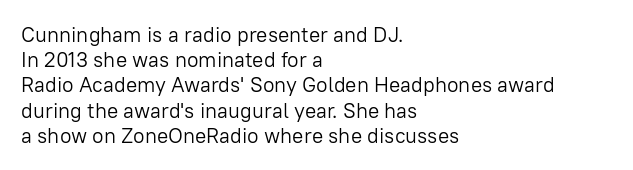
The letterforms sit shoulder to shoulder at normal distance. Typeset ragged right — the left edge is the straight one. The lettering holds an erect, upright posture throughout. Vertical stems look standard width or narrower in stroke. Beneath every word, the page is bare.
